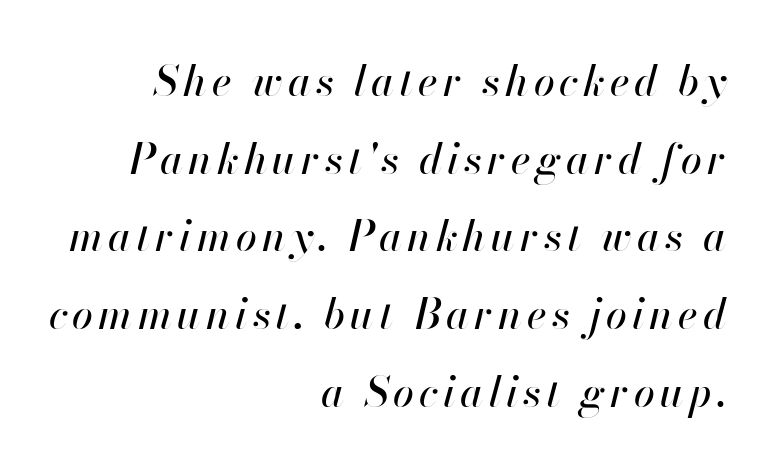
The image shows 42 px text type, italic (leaning right); set right-aligned, line spacing 1.85x, not underlined; high stroke contrast and a small x-height.
